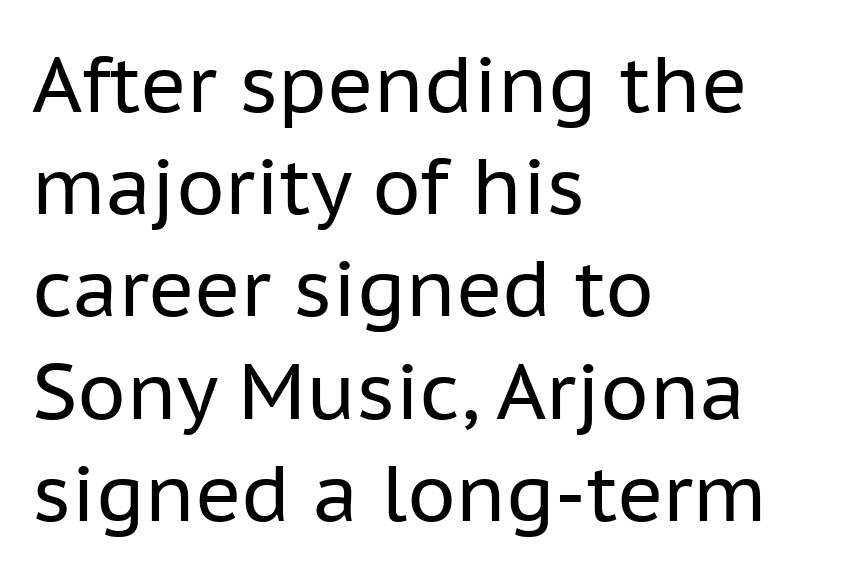
The image shows 78 px regular-weight sans-serif type, upright; set left-aligned, normal line spacing (1.31x), normal letter spacing, not underlined; low stroke contrast and a medium x-height.
